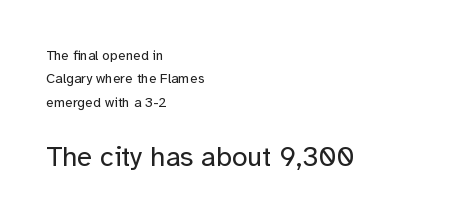
{"serif": "no", "italic": "no", "bold": "no", "weight": "regular", "width": "normal", "stroke_contrast": "low", "x_height": "medium", "monospaced": "no", "underline": "no", "align": "left", "line_spacing": "normal", "line_spacing_ratio": 1.67, "letter_spacing": "normal", "letter_spacing_em": 0.0, "larger_block": "second", "size_ratio": 2.0, "glyph_px": 28}
